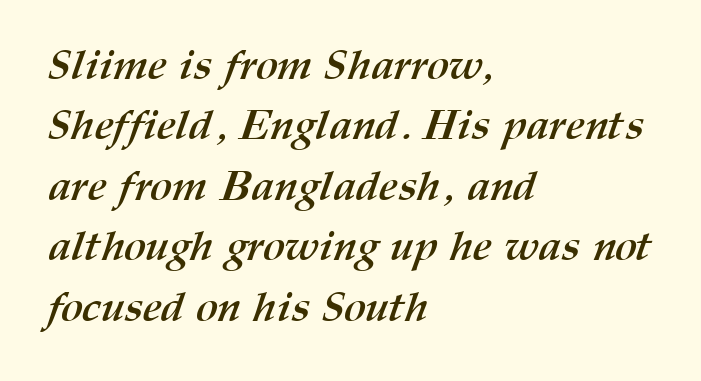
Any mark beneath the type? The region is blank. Leading matches the norm, producing a regular column. These lines are rendered in a variable-pitch font. Emphasis by weight is at full strength: bold.
